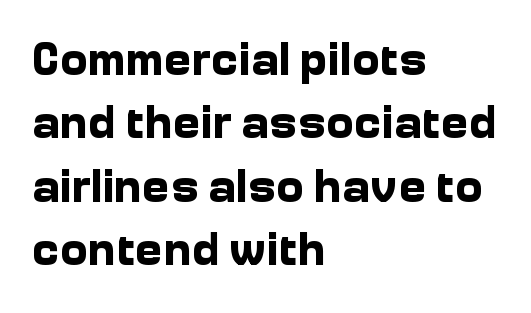
Letters rest on an invisible, unmarked baseline. Serif or sans? Sans — the stroke terminals are bare. Stroke thickness is high; the sample reads as a true bold. Layout note: lines flush left. Designer's note — italics off, roman on.
